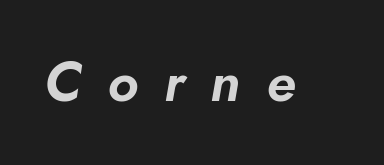
Q: Is the text italic (slanted)? A: Yes, it leans right by about 10 degrees.
Q: Is the text underlined? A: No.
Q: Is the spacing between letters normal or unusually wide? A: Unusually wide.
Q: Width (condensed, normal, or wide)? A: Normal.
Q: Stroke contrast? A: Low.
Q: x-height? A: Small.
Q: Monospaced? A: No.
